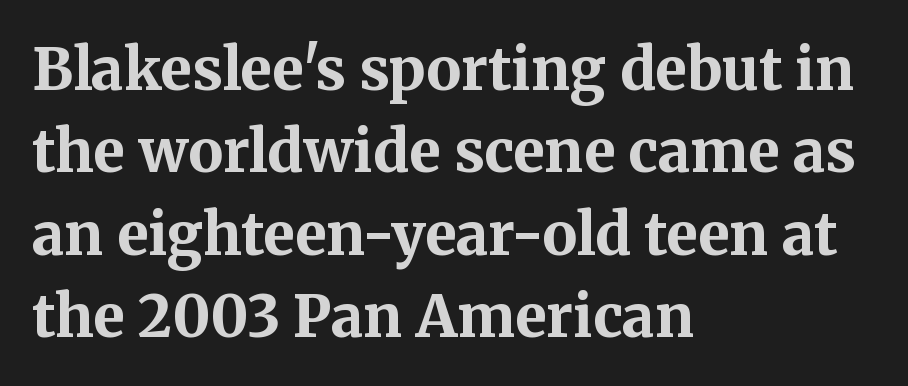
This rendering uses left alignment, leaving the right contour irregular. The glyphs have the mass of a bold cut. The passage shown is typed in a proportional face where columns would drift. Vertical spacing — default.
